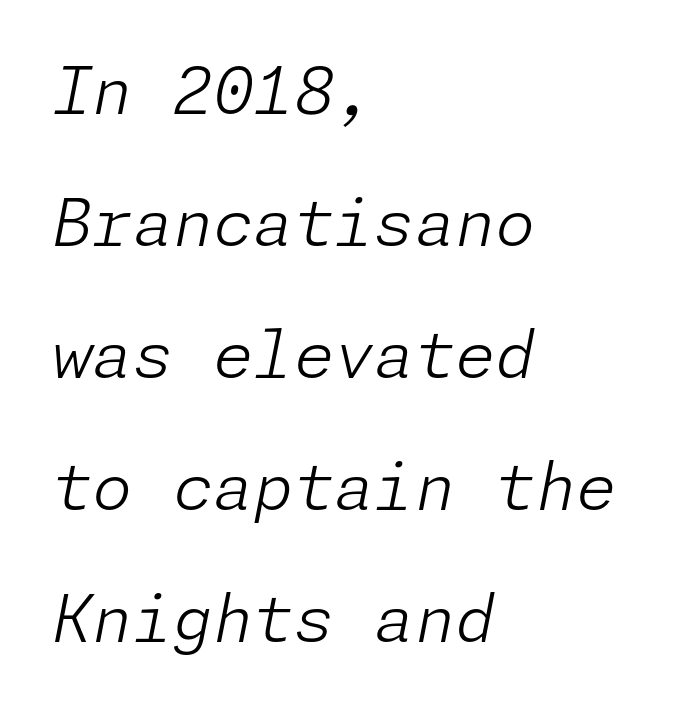
The image shows 65 px light type, italic (leaning right); set left-aligned, loose line spacing (2.03x), normal letter spacing, not underlined; low stroke contrast and a medium x-height.
